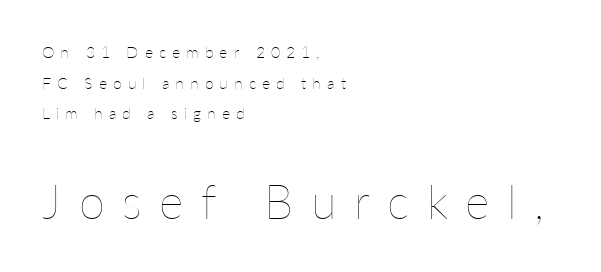
The image shows 47 px thin type, upright; set left-aligned, loose line spacing (1.92x), unusually wide letter spacing (+0.37 em), not underlined; the second (bottom) block is 2.94x larger; low stroke contrast and a medium x-height.
